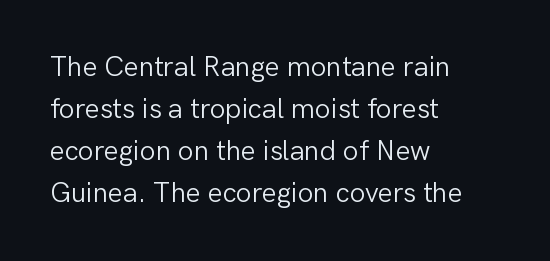
{"serif": "no", "italic": "no", "bold": "no", "weight": "light", "width": "normal", "stroke_contrast": "low", "x_height": "medium", "monospaced": "no", "underline": "no", "align": "left", "line_spacing": "normal", "line_spacing_ratio": 1.5, "letter_spacing": "normal", "letter_spacing_em": 0.0, "glyph_px": 28}
